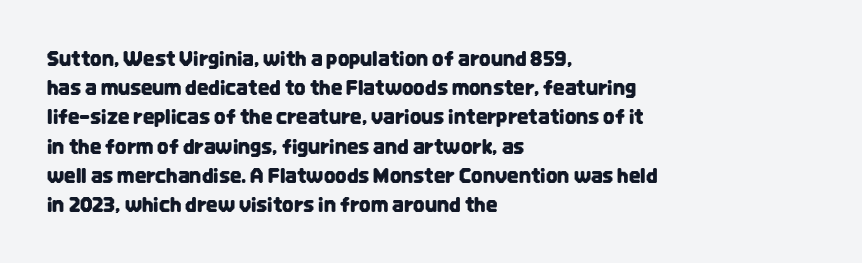
A bare baseline throughout the passage. Tracking value appears to be zero — textbook default spacing. The lettering holds an erect, upright posture throughout. The lines in this sample share a left origin and differ only in where they stop.
